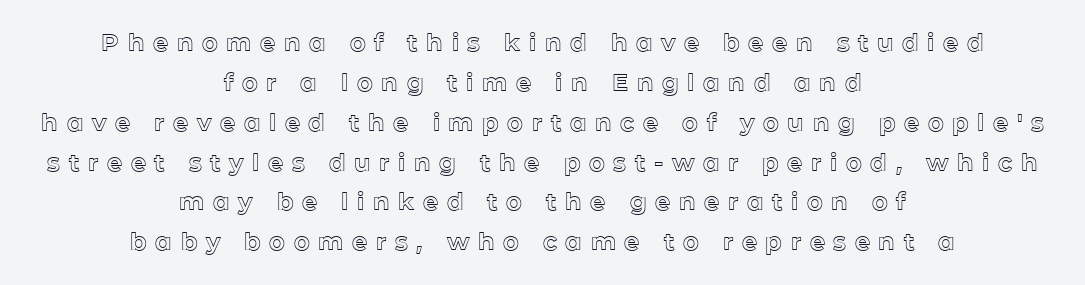
{"italic": "no", "underline": "no", "align": "center", "line_spacing": "normal", "line_spacing_ratio": 1.66, "letter_spacing": "wide", "letter_spacing_em": 0.36, "glyph_px": 24}
